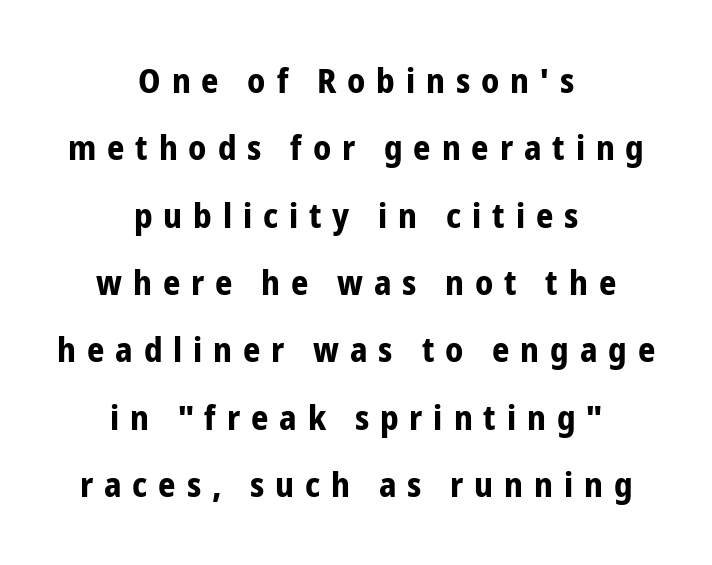
Horizontal bands of white between lines are thick stripes. Quick note: not italic, upright. Check the space under the baseline: it is left empty. The face used here is proportionally spaced, like ordinary book or web type. The line texture is sparse and dotted thanks to wide tracking. A dark, heavy texture on the line: the type is bold.
